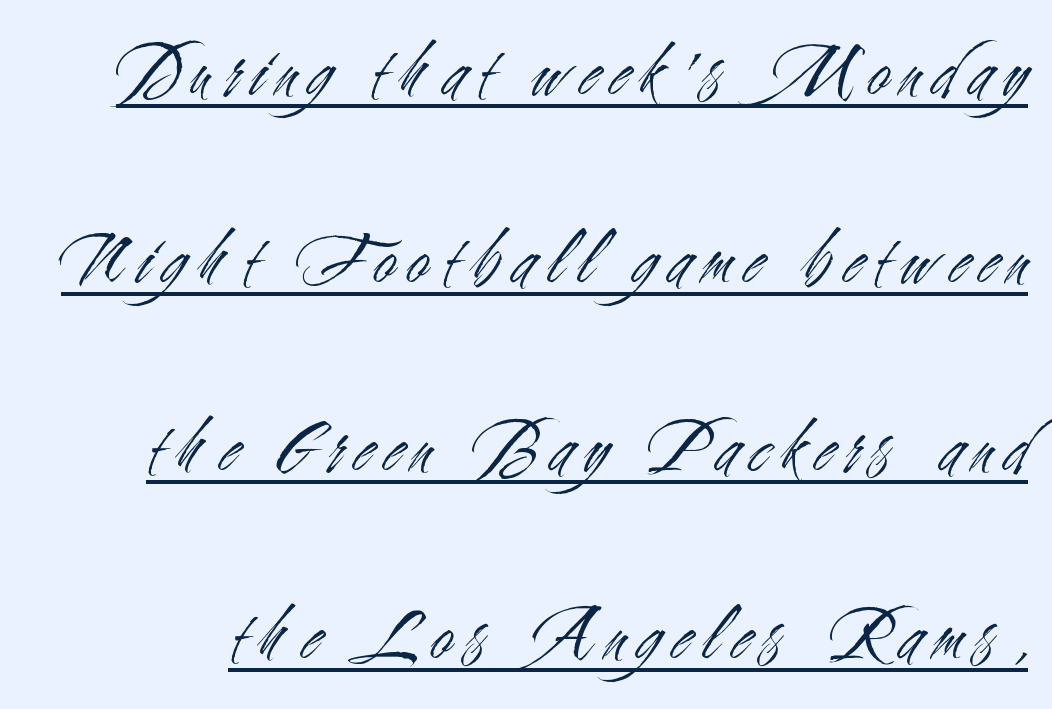
{"serif": "no", "bold": "no", "weight": "light", "width": "condensed", "stroke_contrast": "medium", "x_height": "small", "monospaced": "no", "underline": "yes", "line_spacing": "loose", "line_spacing_ratio": 2.38, "glyph_px": 79}
